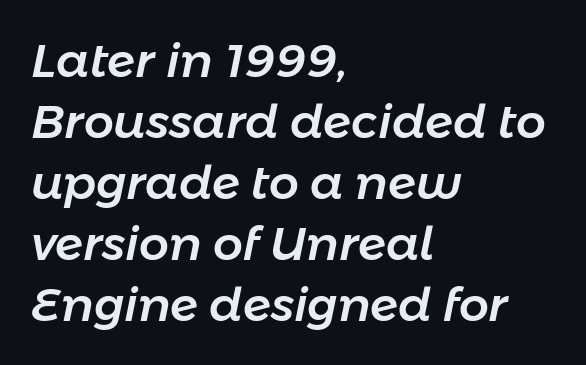
Q: Is the text italic (slanted)? A: Yes, it leans right by about 11 degrees.
Q: Is the text underlined? A: No.
Q: How is the paragraph aligned? A: Left-aligned.
Q: Is the spacing between letters normal or unusually wide? A: Normal.
Q: Is the spacing between lines tight, normal or loose? A: Normal.
Q: Width (condensed, normal, or wide)? A: Normal.
Q: Stroke contrast? A: Low.
Q: x-height? A: Medium.
Q: Monospaced? A: No.
